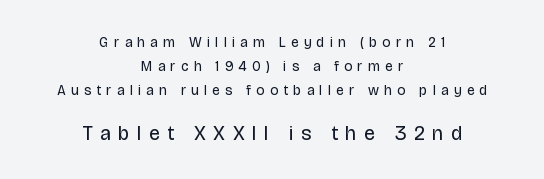
{"italic": "no", "bold": "no", "underline": "no", "align": "center", "line_spacing_ratio": 1.71, "letter_spacing": "wide", "letter_spacing_em": 0.38, "larger_block": "second", "size_ratio": 1.43, "glyph_px": 20}
